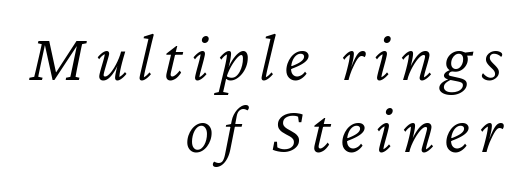
{"italic": "yes", "lean": "right", "slant_degrees": 12, "bold": "no", "weight": "light", "width": "normal", "stroke_contrast": "low", "x_height": "medium", "monospaced": "no", "underline": "no", "align": "right", "line_spacing": "tight", "line_spacing_ratio": 1.05, "glyph_px": 69}
